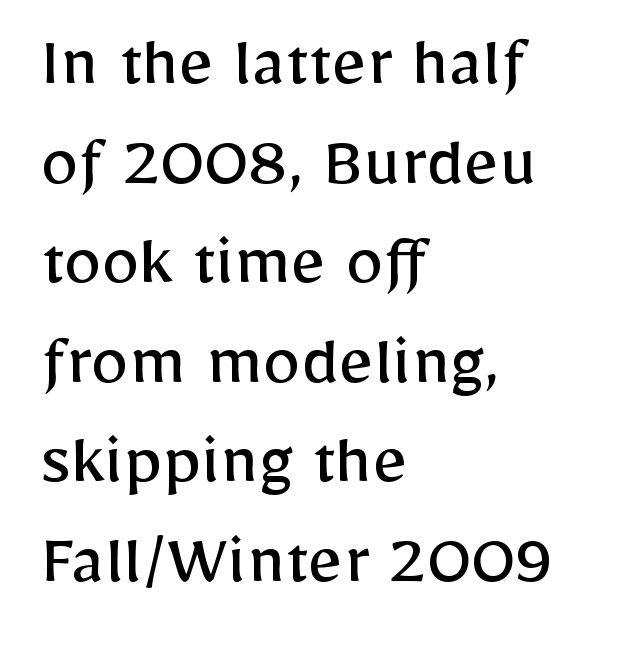
Q: Is the text bold? A: No.
Q: Is the text italic (slanted)? A: No, it is upright.
Q: Is the typeface a serif or a sans-serif typeface? A: Sans-serif.
Q: Is the text underlined? A: No.
Q: How is the paragraph aligned? A: Left-aligned.
Q: Is the spacing between letters normal or unusually wide? A: Normal.
Q: Is the spacing between lines tight, normal or loose? A: Normal.
Q: Width (condensed, normal, or wide)? A: Normal.
Q: Stroke contrast? A: Low.
Q: x-height? A: Medium.
Q: Monospaced? A: No.
